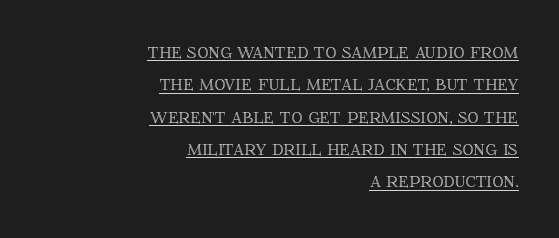
Q: Is the text italic (slanted)? A: No, it is upright.
Q: Is the text underlined? A: Yes.
Q: How is the paragraph aligned? A: Right-aligned.
Q: Is the spacing between letters normal or unusually wide? A: Normal.
Q: Is the spacing between lines tight, normal or loose? A: Normal.
